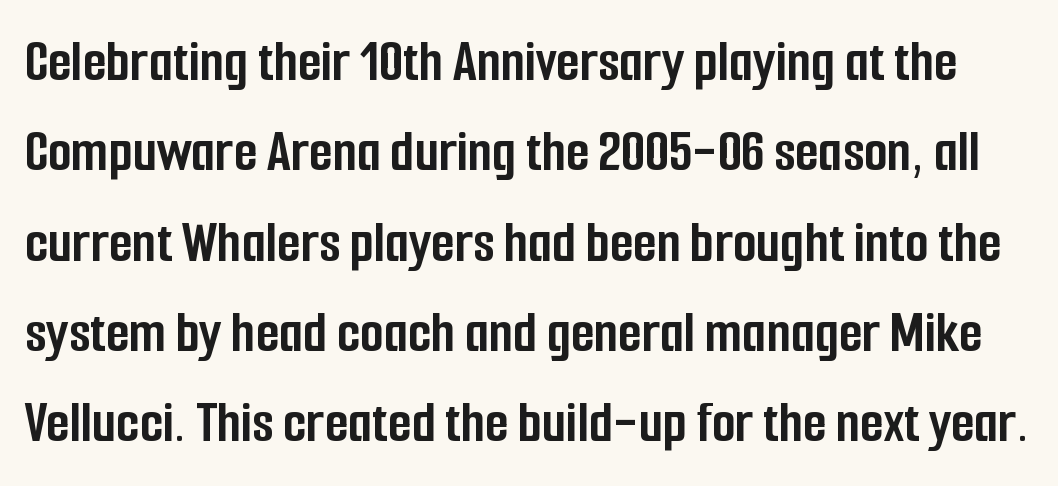
{"serif": "no", "italic": "no", "bold": "yes", "weight": "semibold", "width": "condensed", "stroke_contrast": "low", "x_height": "medium", "monospaced": "no", "underline": "no", "line_spacing": "normal", "line_spacing_ratio": 1.48, "letter_spacing": "normal", "letter_spacing_em": 0.0, "glyph_px": 61}
